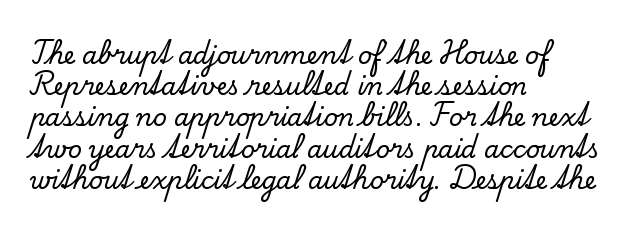
The image shows 24 px text type; set left-aligned, normal line spacing (1.3x), normal letter spacing, not underlined.
